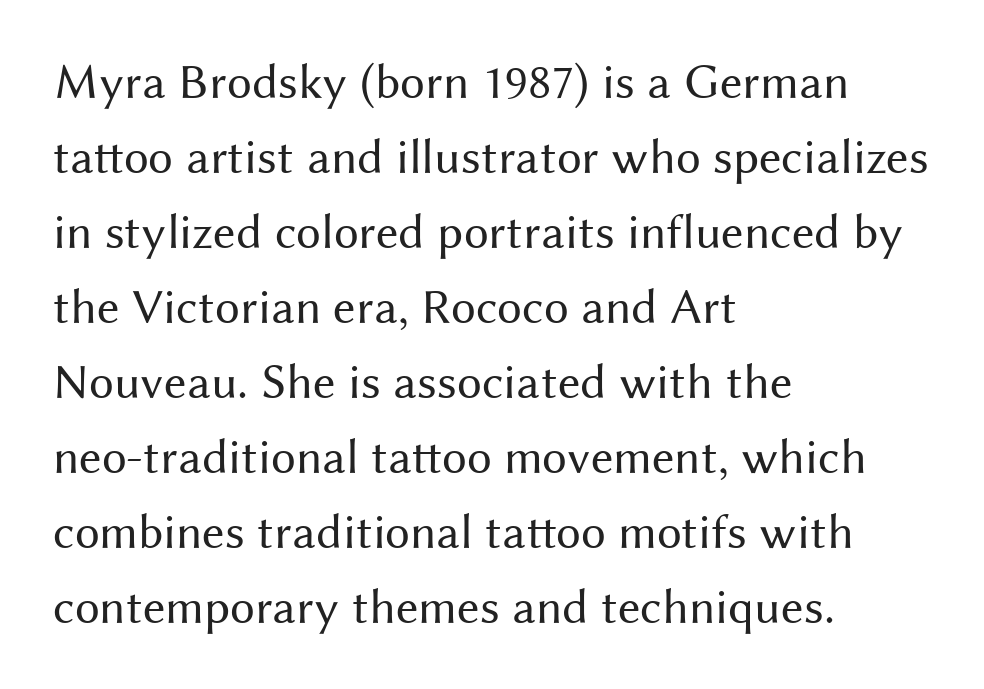
Looks like regular typesetting: each glyph gets only the width it needs. Stroke mass is kept to a normal reading level or below. The string is rendered with underlining switched off. Horizontal alignment here is leftward, the default for most running prose. The block of text has a typical density, with ordinary space between rows. How are the letters spaced? Ordinarily, with no added tracking.
